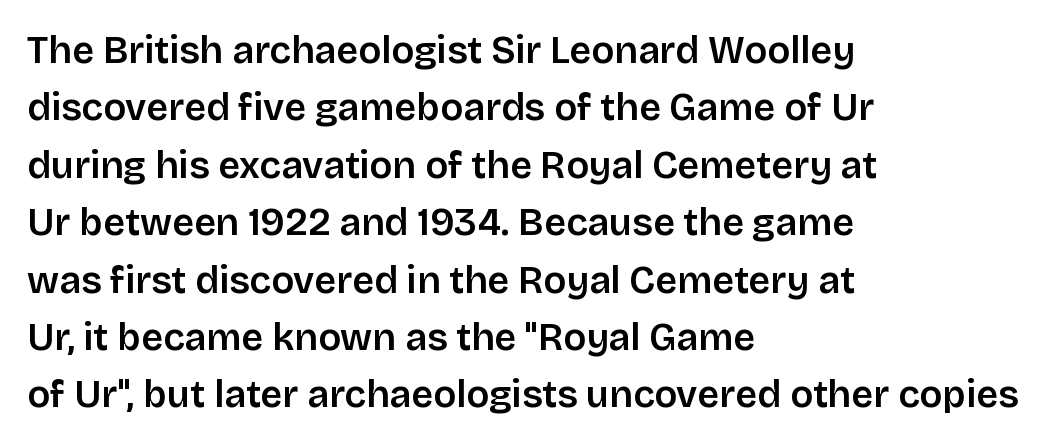
These lines are set flush left with a ragged right edge. The text was rendered using a sans face with plain stroke endings. This sample uses plain, unmodified letter spacing. Beneath every word, the page is bare. The font's upright variant was chosen for this text.
